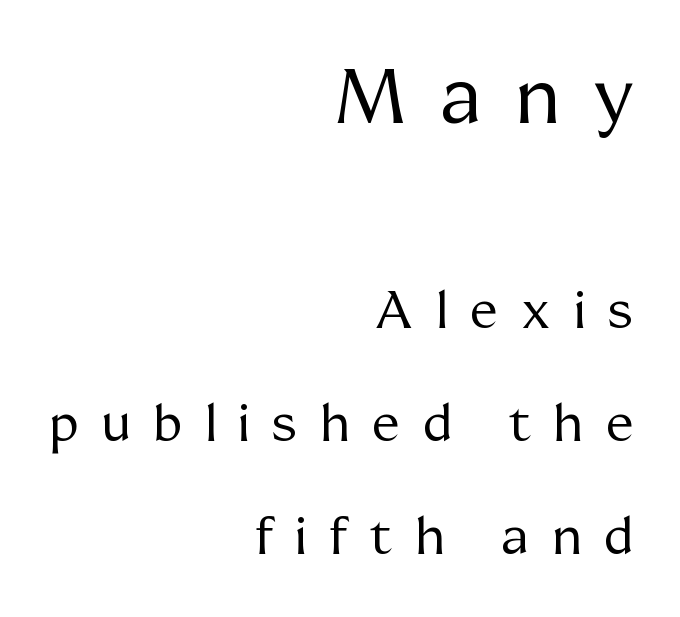
The image shows 76 px regular-weight serif type, upright; set right-aligned, loose line spacing (2.22x), unusually wide letter spacing (+0.45 em), not underlined; the first (top) block is 1.49x larger; medium stroke contrast and a medium x-height.
